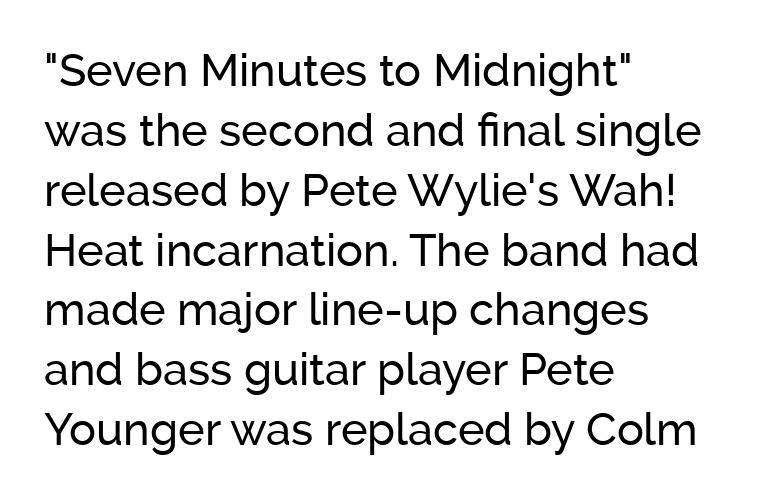
{"serif": "no", "italic": "no", "width": "normal", "stroke_contrast": "low", "x_height": "medium", "monospaced": "no", "underline": "no", "align": "left", "line_spacing": "normal", "line_spacing_ratio": 1.33, "letter_spacing": "normal", "letter_spacing_em": 0.0, "glyph_px": 45}
